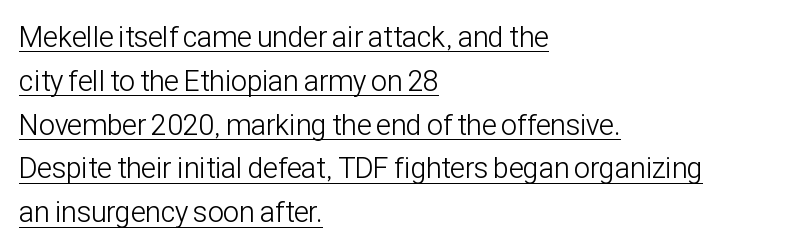
{"serif": "no", "italic": "no", "bold": "no", "weight": "light", "width": "condensed", "stroke_contrast": "low", "x_height": "medium", "monospaced": "no", "underline": "yes", "align": "left", "line_spacing": "normal", "line_spacing_ratio": 1.51, "letter_spacing": "normal", "letter_spacing_em": 0.0, "glyph_px": 29}
